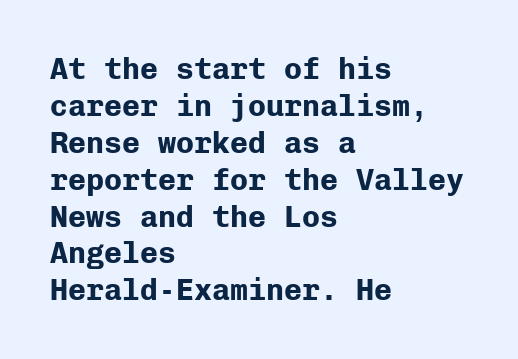
{"serif": "no", "italic": "no", "bold": "yes", "weight": "bold", "width": "normal", "stroke_contrast": "low", "x_height": "medium", "monospaced": "yes", "underline": "no", "align": "left", "line_spacing_ratio": 1.23, "letter_spacing": "normal", "letter_spacing_em": 0.0, "glyph_px": 30}
